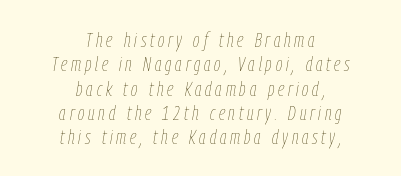
The image shows 21 px text type, italic (leaning right); set centered, line spacing 1.16x, not underlined.
